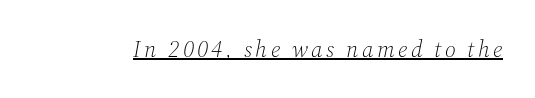
Q: Is the text bold? A: No.
Q: Is the text italic (slanted)? A: Yes, it leans right by about 12 degrees.
Q: Is the text underlined? A: Yes.
